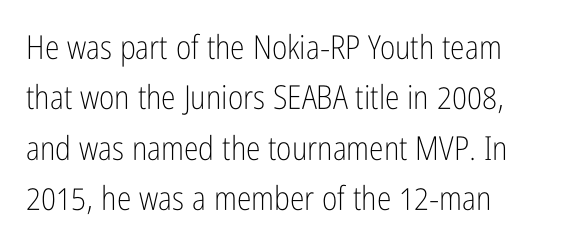
The image shows 33 px light, condensed sans-serif type, upright; set left-aligned, normal line spacing (1.53x), normal letter spacing, not underlined; low stroke contrast and a medium x-height.
